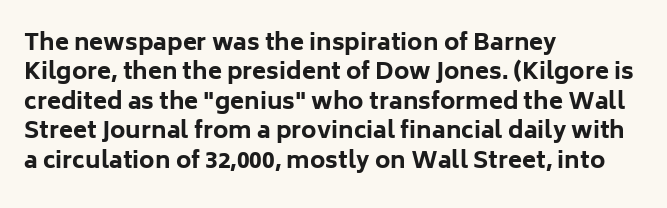
Q: Is the text bold? A: Yes.
Q: Is the text italic (slanted)? A: No, it is upright.
Q: Is the text underlined? A: No.
Q: How is the paragraph aligned? A: Left-aligned.
Q: Is the spacing between letters normal or unusually wide? A: Normal.
Q: Is the spacing between lines tight, normal or loose? A: Normal.
